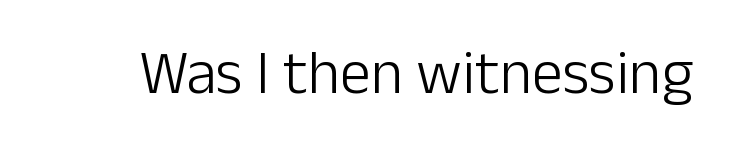
The image shows 62 px light sans-serif type, upright; set normal letter spacing, not underlined; low stroke contrast and a medium x-height.
